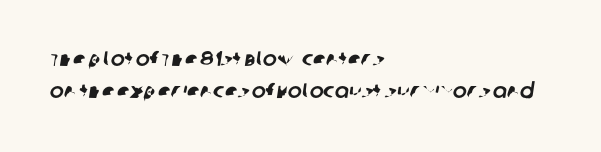
Between one letter and the next there's only the usual sliver of space. Casual observation: everything's shoved over to the left. The area under the type is left untouched. What's the leading like? Ordinary, nothing unusual.
